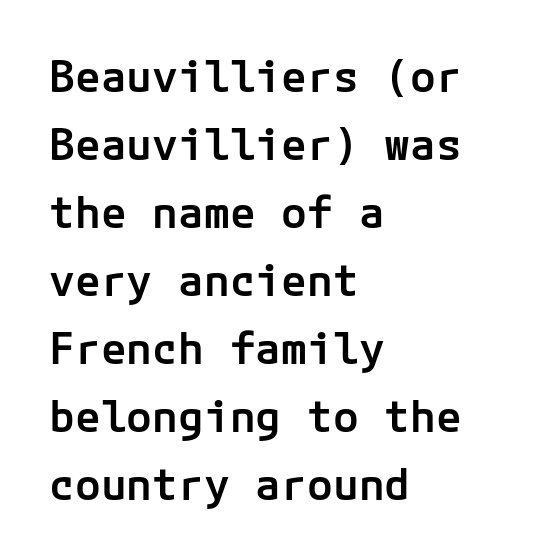
The image shows 43 px semibold sans-serif type, upright; set left-aligned, normal line spacing (1.58x), normal letter spacing, not underlined; low stroke contrast and a medium x-height.
